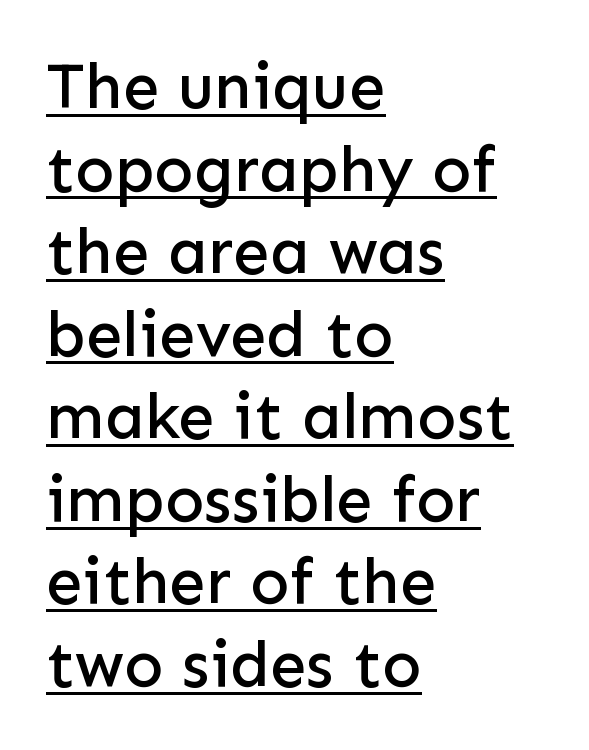
In terms of leading, this rendering sits right in the middle. Ascenders rise straight up at ninety degrees. Note: no serifs on the glyphs. Proportional: the letters do not fall into vertical columns. The gaps between neighbouring characters are ordinary and unremarkable. This sample is left-justified, so line endings fall wherever the words run out.
